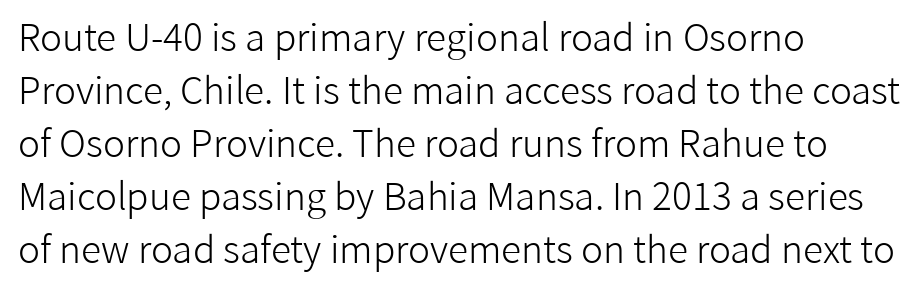
{"serif": "no", "italic": "no", "bold": "no", "weight": "light", "width": "normal", "stroke_contrast": "low", "x_height": "medium", "monospaced": "no", "underline": "no", "align": "left", "line_spacing": "normal", "line_spacing_ratio": 1.43, "letter_spacing": "normal", "letter_spacing_em": 0.0, "glyph_px": 37}
